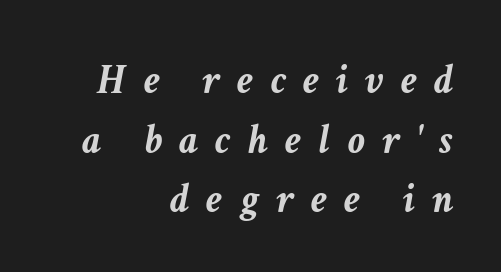
{"italic": "yes", "lean": "right", "slant_degrees": 11, "bold": "yes", "weight": "semibold", "width": "normal", "stroke_contrast": "low", "x_height": "medium", "monospaced": "no", "underline": "no", "align": "right", "line_spacing": "normal", "line_spacing_ratio": 1.42, "letter_spacing": "wide", "letter_spacing_em": 0.41, "glyph_px": 42}
